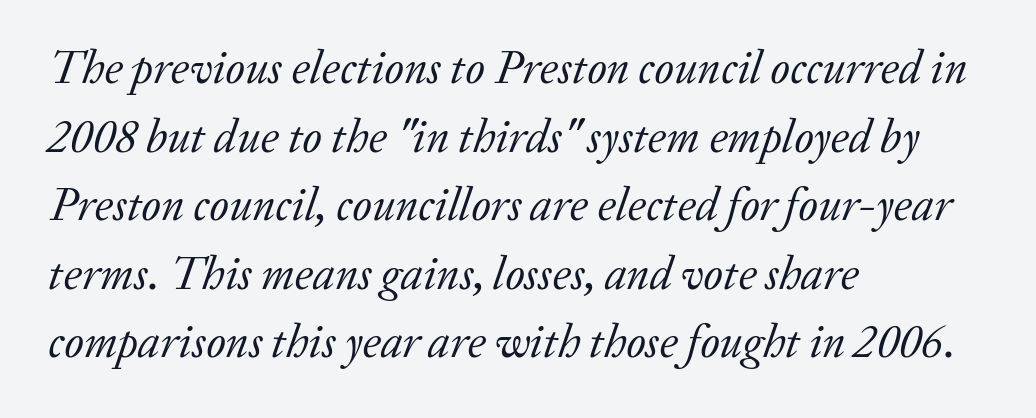
The image shows 46 px regular-weight serif type, italic (leaning right); set left-aligned, normal line spacing (1.49x), normal letter spacing, not underlined; low stroke contrast and a medium x-height.
